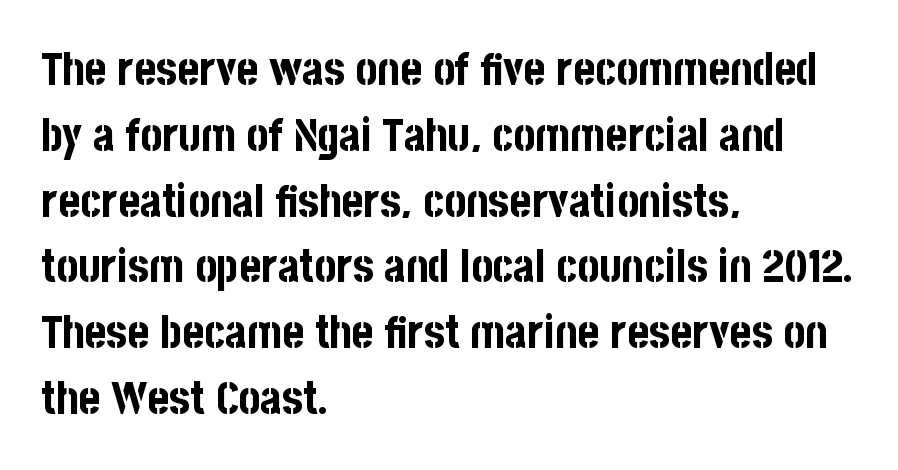
{"serif": "no", "italic": "no", "bold": "yes", "weight": "bold", "width": "condensed", "stroke_contrast": "low", "x_height": "large", "monospaced": "no", "underline": "no", "align": "left", "line_spacing": "normal", "line_spacing_ratio": 1.43, "letter_spacing": "normal", "letter_spacing_em": 0.0, "glyph_px": 46}
